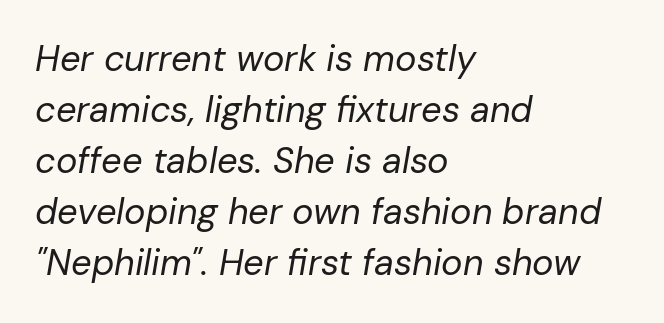
The rendering uses natural spacing where letterforms have individual widths. Caption: multi-line text, flush left, ragged right. Underlining? Definitely not there. Is this a heavy cut? Hardly; it is regular or lighter. Default kerning and tracking; the words read as compact shapes.
